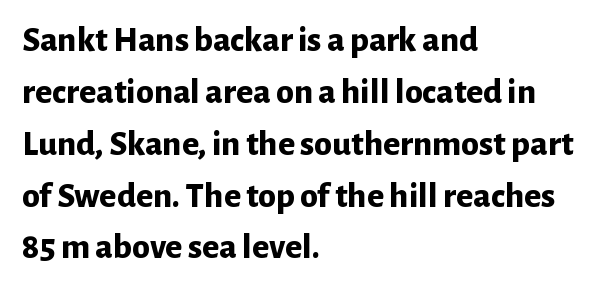
The image shows 36 px bold sans-serif type, upright; set left-aligned, normal line spacing (1.44x), normal letter spacing, not underlined; low stroke contrast and a medium x-height.
